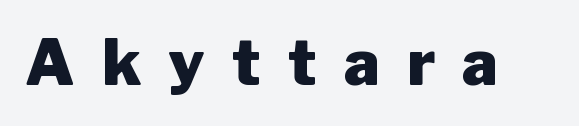
Q: Is the text bold? A: Yes.
Q: Is the text italic (slanted)? A: No, it is upright.
Q: Is the typeface a serif or a sans-serif typeface? A: Sans-serif.
Q: Is the text underlined? A: No.
Q: Is the spacing between letters normal or unusually wide? A: Unusually wide.
Q: Width (condensed, normal, or wide)? A: Normal.
Q: Stroke contrast? A: Low.
Q: x-height? A: Medium.
Q: Monospaced? A: No.
